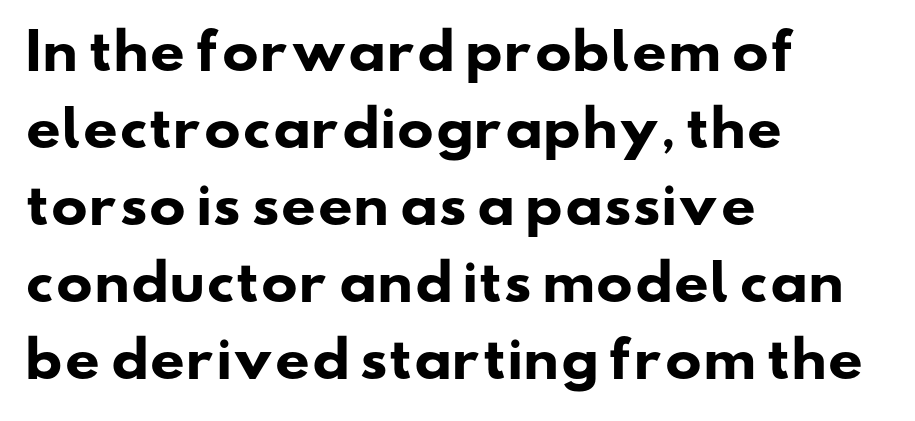
The image shows 49 px heavy, wide sans-serif type; set left-aligned, normal line spacing (1.57x), normal letter spacing, not underlined; low stroke contrast and a small x-height.
